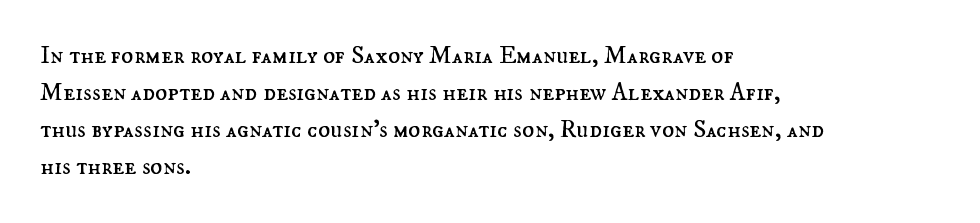
The image shows 25 px text type, upright; set left-aligned, normal line spacing (1.48x), normal letter spacing, not underlined.
